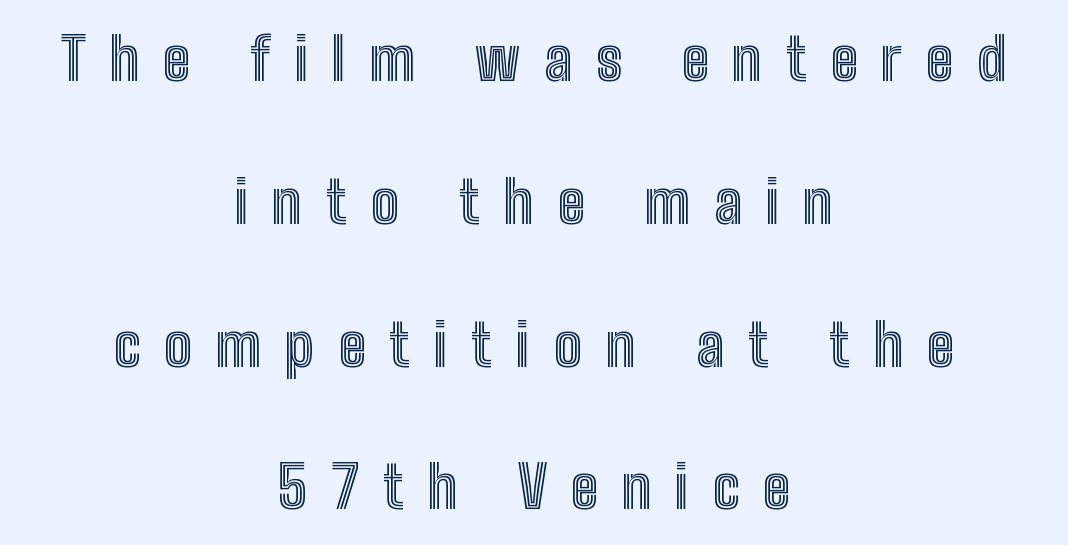
Q: Is the text italic (slanted)? A: No, it is upright.
Q: Is the text underlined? A: No.
Q: How is the paragraph aligned? A: Centered.
Q: Is the spacing between letters normal or unusually wide? A: Unusually wide.
Q: Is the spacing between lines tight, normal or loose? A: Loose.
Q: Width (condensed, normal, or wide)? A: Condensed.
Q: x-height? A: Medium.
Q: Monospaced? A: No.
